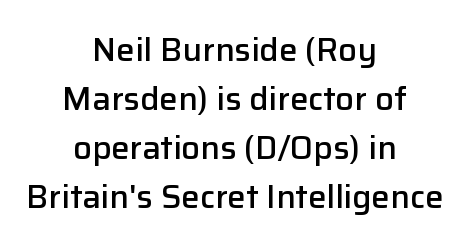
No extra tracking has been applied to these lines. Vertically, the passage feels balanced, rows spaced as you'd expect. The rag falls on both sides of this text block equally. Bare-footed words on every line.
